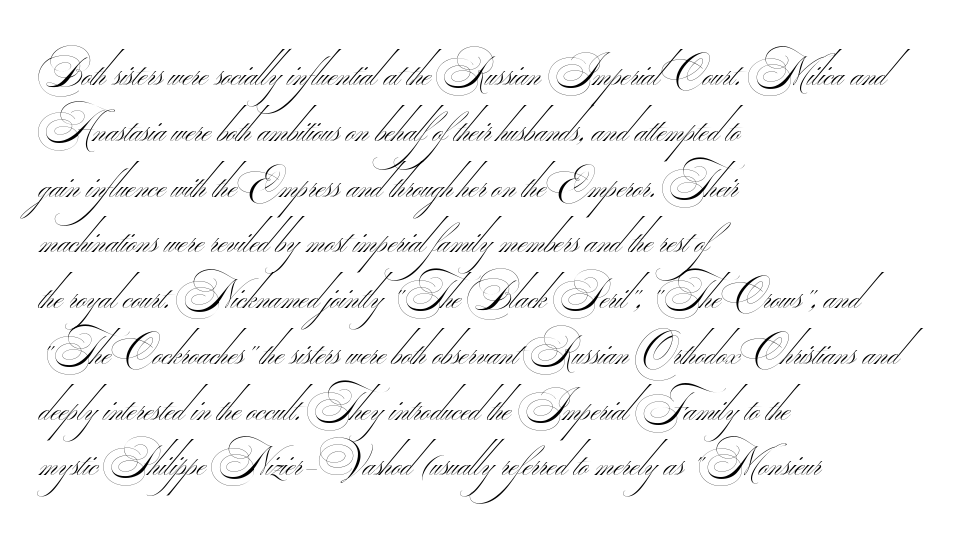
{"serif": "no", "bold": "no", "weight": "thin", "width": "wide", "stroke_contrast": "medium", "monospaced": "no", "underline": "no", "align": "left", "line_spacing": "normal", "line_spacing_ratio": 1.43, "letter_spacing": "normal", "letter_spacing_em": 0.0, "glyph_px": 39}
